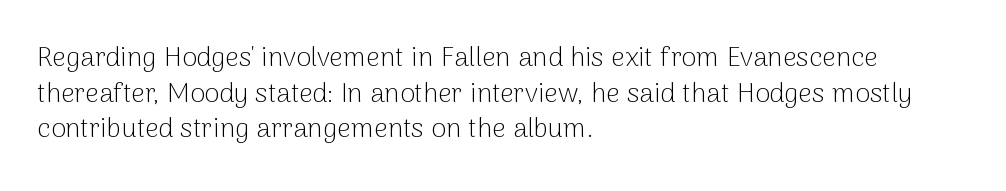
Q: Is the text bold? A: No.
Q: Is the text italic (slanted)? A: No, it is upright.
Q: Is the text underlined? A: No.
Q: How is the paragraph aligned? A: Left-aligned.
Q: Is the spacing between letters normal or unusually wide? A: Normal.
Q: Is the spacing between lines tight, normal or loose? A: Normal.
